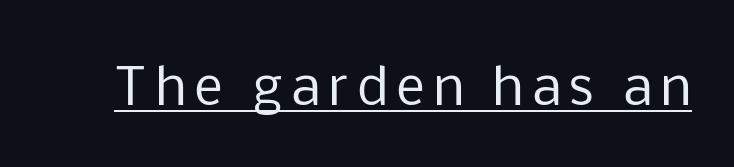
The image shows 50 px regular-weight sans-serif type, upright; set underlined; low stroke contrast and a medium x-height.
